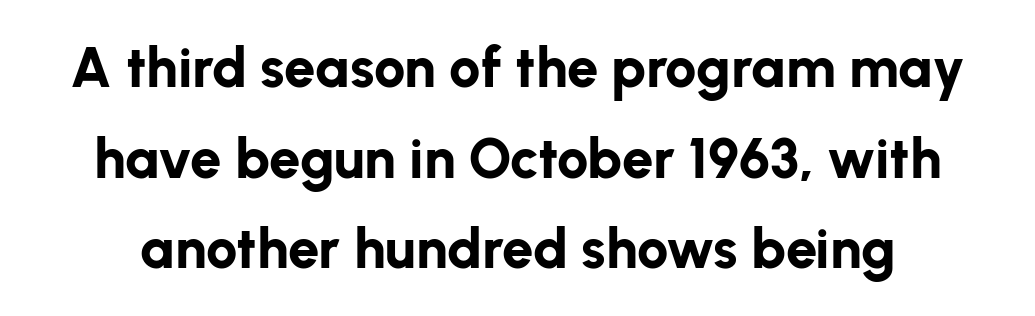
The image shows 56 px bold sans-serif type, upright; set normal line spacing (1.62x), normal letter spacing, not underlined; low stroke contrast and a medium x-height.
